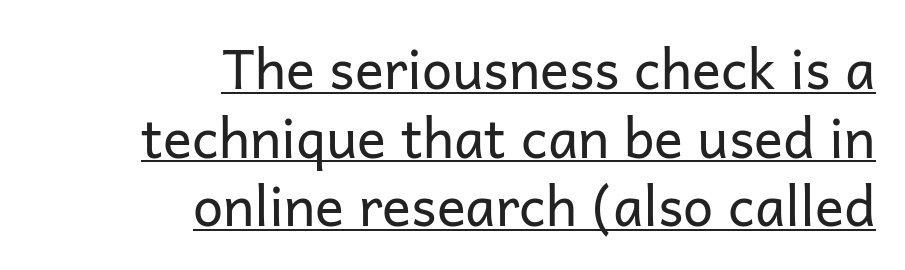
Q: Is the text bold? A: No.
Q: Is the text italic (slanted)? A: No, it is upright.
Q: Is the typeface a serif or a sans-serif typeface? A: Sans-serif.
Q: Is the text underlined? A: Yes.
Q: How is the paragraph aligned? A: Right-aligned.
Q: Is the spacing between letters normal or unusually wide? A: Normal.
Q: Is the spacing between lines tight, normal or loose? A: Normal.
Q: Width (condensed, normal, or wide)? A: Normal.
Q: Stroke contrast? A: Low.
Q: x-height? A: Medium.
Q: Monospaced? A: No.
